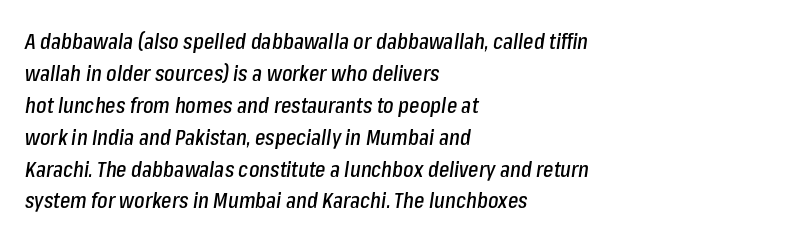
Nothing unusual about the tracking: characters are spaced as the font intends. The vertical gap from one line to the next is medium. The lines are quadded left. The specimen reads as italic at a glance.
